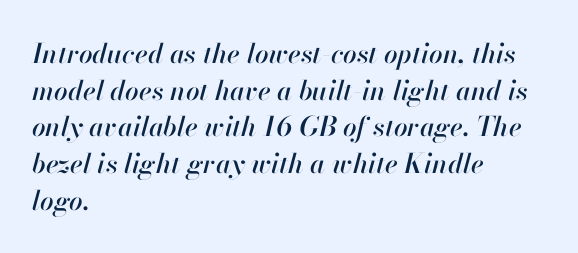
{"italic": "yes", "lean": "right", "slant_degrees": 13, "underline": "no", "align": "left", "line_spacing": "normal", "line_spacing_ratio": 1.36, "letter_spacing": "normal", "letter_spacing_em": 0.0, "glyph_px": 27}
